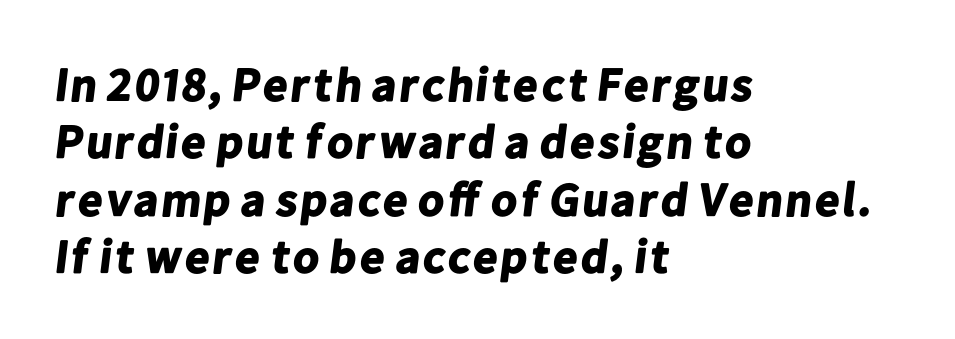
The image shows 47 px bold sans-serif type; set left-aligned, line spacing 1.22x, normal letter spacing, not underlined; low stroke contrast and a medium x-height.
